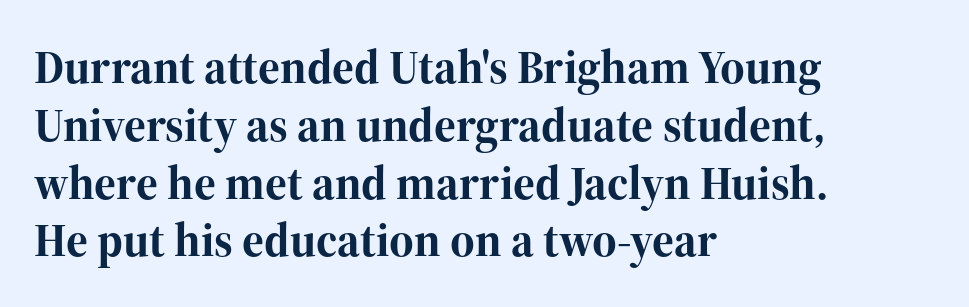
Honestly, there is no underline to notice here at all. A typesetter would mark this as roman, not italic. Here the glyphs are tracked normally, forming tight word shapes. Horizontally, the lines are justified to the leading edge only. Students, this is bold: see how much ink each stroke carries. Letterform terminals end in serifs throughout the passage.
